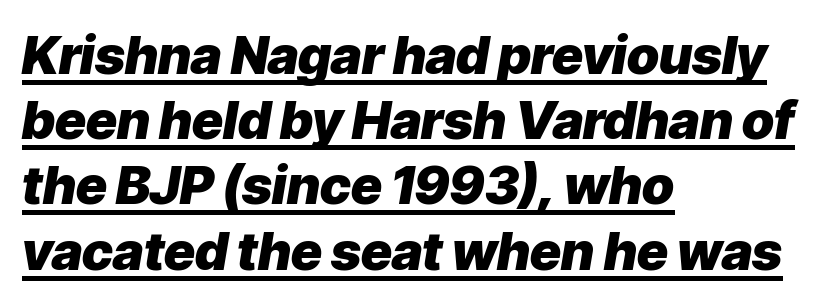
A typesetter would call this zero additional tracking. What decoration does the sample have? An underline. Strong, thick strokes mark this as bold type. Horizontal alignment here is leftward, the default for most running prose.
